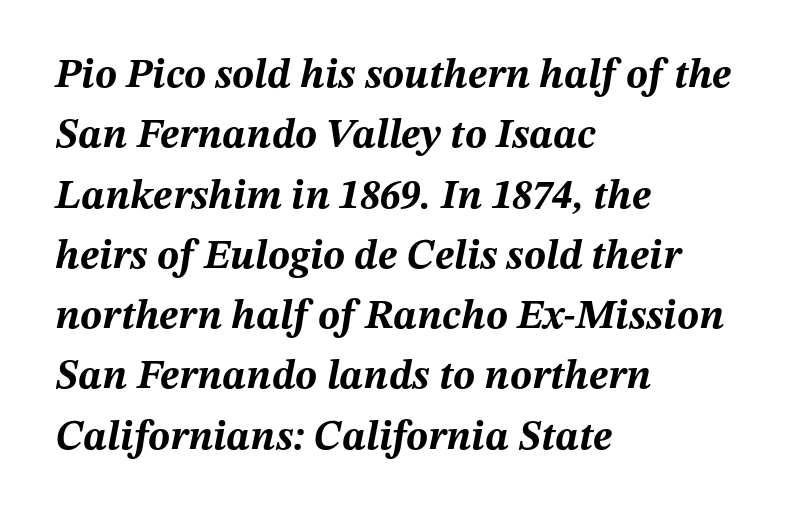
Do the characters align in a grid? No, the font is proportional. The letters are bold, with thick, heavy strokes. Words float on clear page, feet unadorned. Is the type slanted? Yes — the strokes lean at a clear angle. Regarding leading, the lines here are spaced in the standard way.
